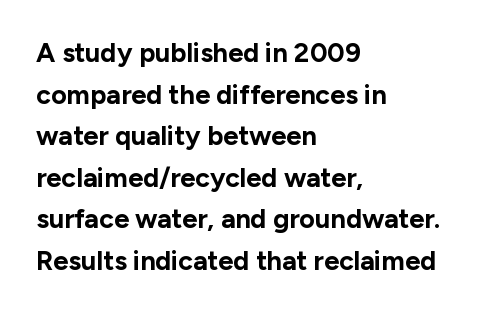
This sample keeps an unexceptional amount of space between lines. Which margin do the lines hug? The left one — the right edge is uneven. The specimen omits any rule beneath the text block's lines. Students, note that the glyphs here touch the page at normal intervals. This is heavy type, rendered in bold.
